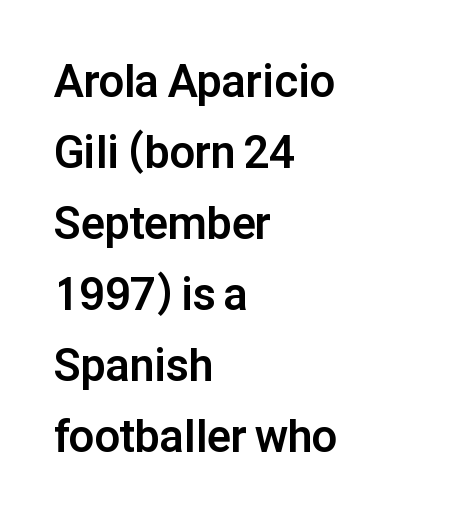
{"serif": "no", "italic": "no", "bold": "yes", "weight": "bold", "width": "normal", "stroke_contrast": "low", "x_height": "medium", "monospaced": "no", "underline": "no", "align": "left", "line_spacing": "normal", "line_spacing_ratio": 1.58, "letter_spacing": "normal", "letter_spacing_em": 0.0, "glyph_px": 45}
